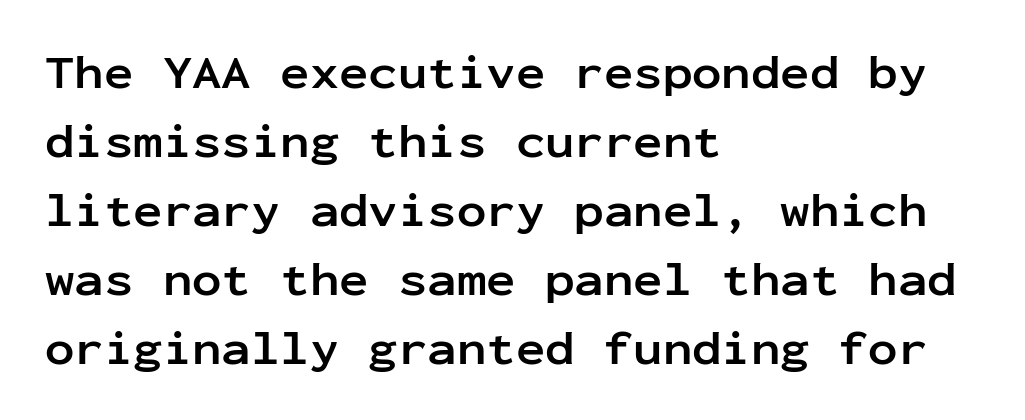
The image shows 49 px semibold sans-serif type, upright, monospaced; set left-aligned, normal line spacing (1.41x), normal letter spacing, not underlined; low stroke contrast and a medium x-height.
